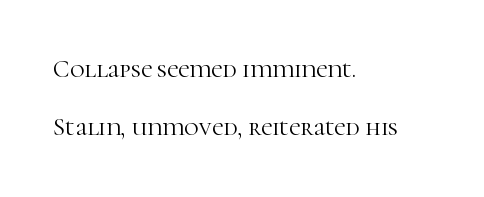
{"italic": "no", "bold": "no", "underline": "no", "align": "left", "line_spacing": "loose", "line_spacing_ratio": 2.34, "letter_spacing": "normal", "letter_spacing_em": 0.0, "glyph_px": 25}
